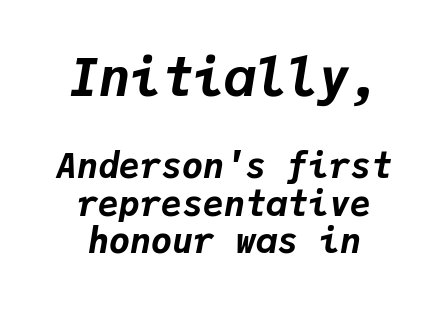
Here the designer chose a console-style face with uniform glyph widths. One glance says dense: line gaps are narrower than usual. The earlier block is typeset at a bigger size than the later block. Each row of text sits above clean, open space. Bold? Absolutely — the strokes are thick and heavy. These lines keep a tight, regular rhythm from letter to letter.
